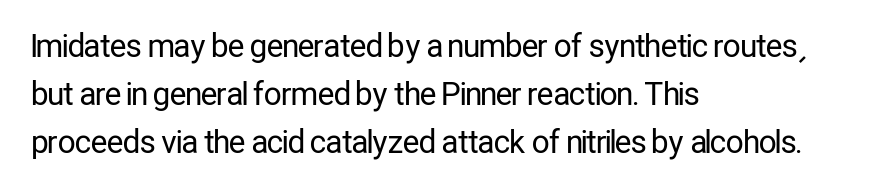
Counters stay open thanks to moderate or lighter strokes. Is this a fixed-width face? No — the glyphs have proportional, varying widths. The block of text has a typical density, with ordinary space between rows. The typeface chosen for these lines omits serifs. Compared with typical body copy, the letter spacing here is the same. Leftover space on each line is placed entirely after the last word.
